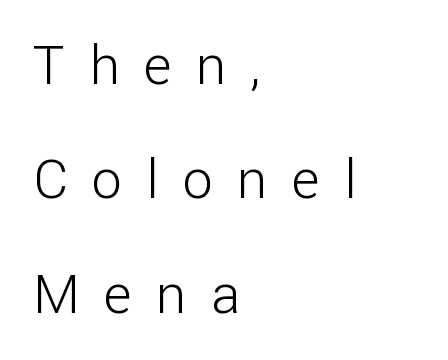
Q: Is the text bold? A: No.
Q: Is the text italic (slanted)? A: No, it is upright.
Q: Is the typeface a serif or a sans-serif typeface? A: Sans-serif.
Q: Is the text underlined? A: No.
Q: How is the paragraph aligned? A: Left-aligned.
Q: Is the spacing between letters normal or unusually wide? A: Unusually wide.
Q: Is the spacing between lines tight, normal or loose? A: Loose.
Q: Width (condensed, normal, or wide)? A: Normal.
Q: Stroke contrast? A: Low.
Q: x-height? A: Medium.
Q: Monospaced? A: No.
